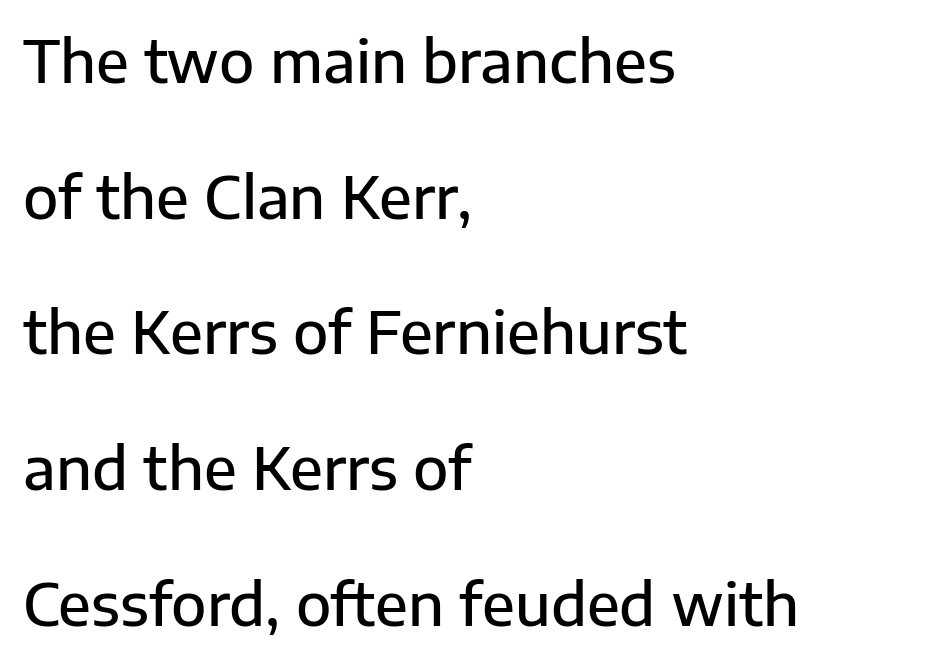
The image shows 58 px semibold sans-serif type, upright; set left-aligned, loose line spacing (2.34x), normal letter spacing, not underlined; low stroke contrast and a medium x-height.
